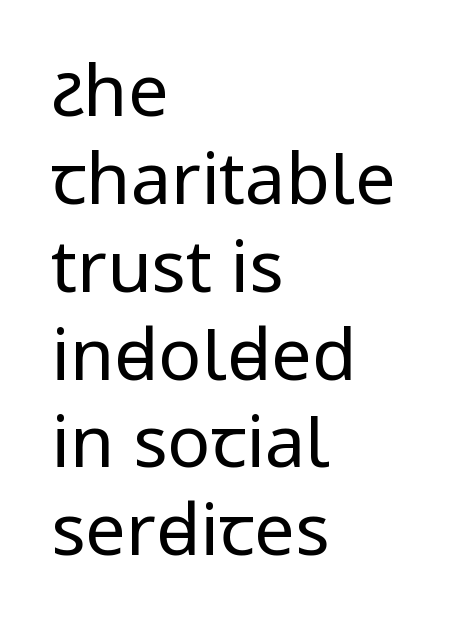
Q: Is the text bold? A: No.
Q: Is the text italic (slanted)? A: No, it is upright.
Q: Is the typeface a serif or a sans-serif typeface? A: Sans-serif.
Q: Is the text underlined? A: No.
Q: How is the paragraph aligned? A: Left-aligned.
Q: Is the spacing between letters normal or unusually wide? A: Normal.
Q: Width (condensed, normal, or wide)? A: Condensed.
Q: Stroke contrast? A: Low.
